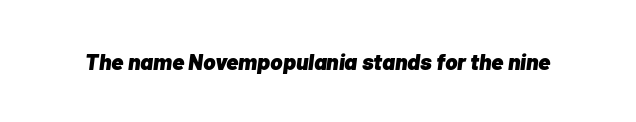
{"italic": "yes", "lean": "right", "slant_degrees": 7, "bold": "yes", "underline": "no", "letter_spacing": "normal", "letter_spacing_em": 0.0, "glyph_px": 23}
